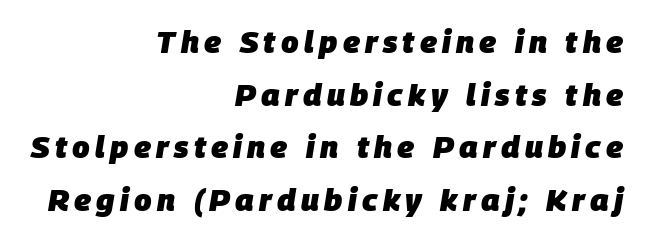
Q: Is the text bold? A: Yes.
Q: Is the text italic (slanted)? A: Yes, it leans right by about 9 degrees.
Q: Is the text underlined? A: No.
Q: How is the paragraph aligned? A: Right-aligned.
Q: Is the spacing between lines tight, normal or loose? A: Normal.
Q: Width (condensed, normal, or wide)? A: Normal.
Q: Stroke contrast? A: Low.
Q: x-height? A: Large.
Q: Monospaced? A: No.
